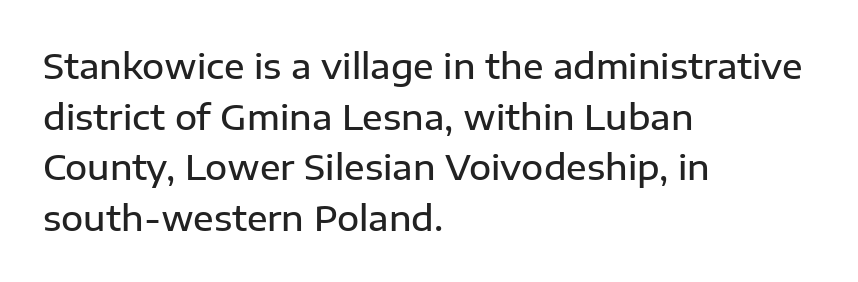
Strokes here are thickened, but only to semibold level. Note: no serifs on the glyphs. The gap between lines stays unmarked. Interline gaps are of average width in this sample. Every stem runs plumb, perpendicular to the baseline. The text block is weighted toward the left margin, trailing off unevenly rightward.
